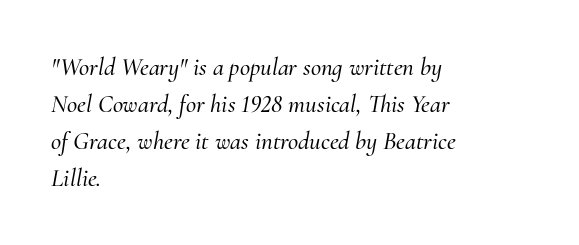
{"italic": "yes", "lean": "right", "slant_degrees": 10, "underline": "no", "align": "left", "line_spacing": "normal", "line_spacing_ratio": 1.48, "letter_spacing": "normal", "letter_spacing_em": 0.0, "glyph_px": 25}
